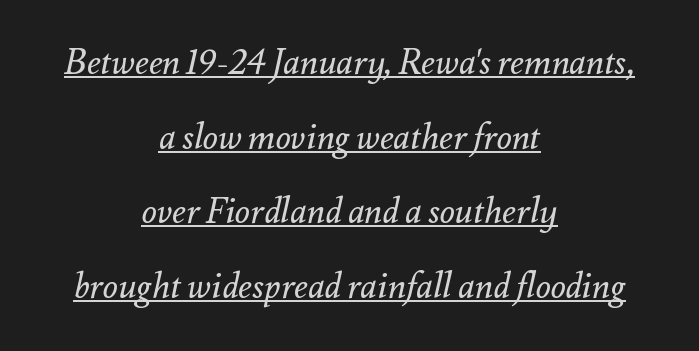
Q: Is the text bold? A: No.
Q: Is the text italic (slanted)? A: Yes, it leans right by about 12 degrees.
Q: Is the text underlined? A: Yes.
Q: How is the paragraph aligned? A: Centered.
Q: Is the spacing between letters normal or unusually wide? A: Normal.
Q: Is the spacing between lines tight, normal or loose? A: Loose.
Q: Width (condensed, normal, or wide)? A: Normal.
Q: Stroke contrast? A: Medium.
Q: x-height? A: Small.
Q: Monospaced? A: No.
